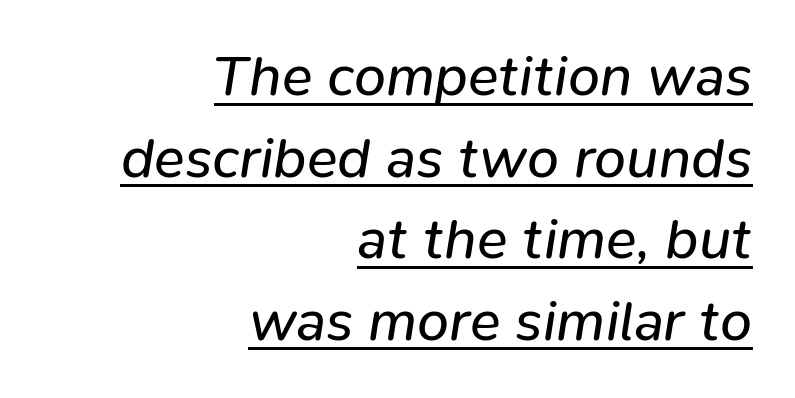
The image shows 57 px regular-weight type, italic (leaning right); set right-aligned, normal line spacing (1.43x), normal letter spacing, underlined; low stroke contrast and a medium x-height.
